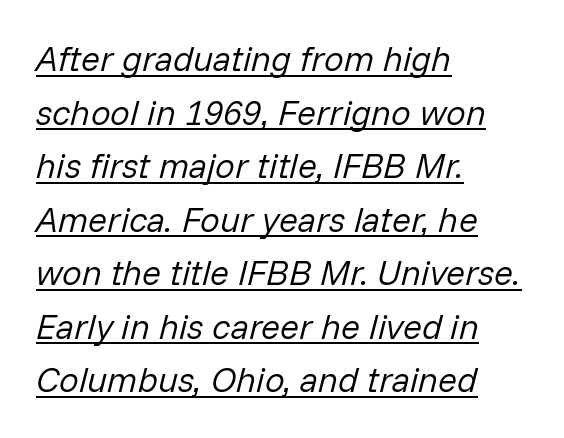
{"italic": "yes", "lean": "right", "slant_degrees": 14, "bold": "no", "weight": "regular", "width": "normal", "stroke_contrast": "low", "x_height": "medium", "monospaced": "no", "underline": "yes", "align": "left", "line_spacing": "normal", "line_spacing_ratio": 1.53, "letter_spacing": "normal", "letter_spacing_em": 0.0, "glyph_px": 35}
